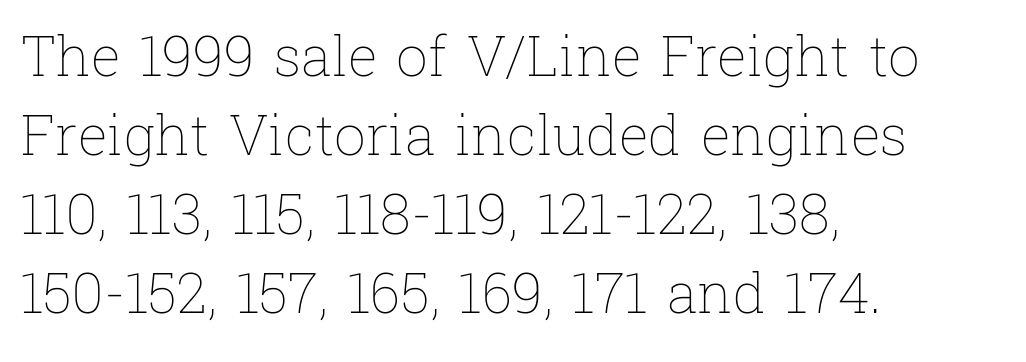
Between one letter and the next there's only the usual sliver of space. The face used here is proportionally spaced, like ordinary book or web type. Leading: standard. This sample uses an upright cut, with every glyph sitting square on the baseline.
